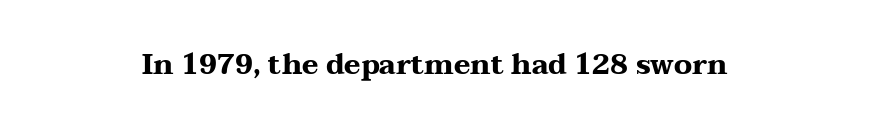
{"serif": "yes", "italic": "no", "bold": "yes", "weight": "heavy", "width": "wide", "stroke_contrast": "medium", "x_height": "medium", "monospaced": "no", "underline": "no", "align": "center", "letter_spacing": "normal", "letter_spacing_em": 0.0, "glyph_px": 28}
